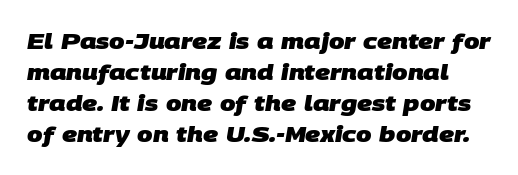
The image shows 22 px bold type; set normal line spacing (1.41x), normal letter spacing, not underlined.
